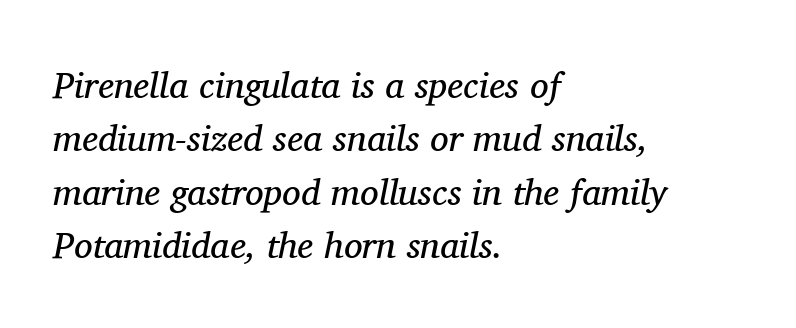
Inter-character spacing is left at the font's built-in metrics. Each line starts at the same left margin while the right side varies. The line-height multiplier appears to be the usual default. The face looks like a standard text weight, possibly lighter. The face used here has a pronounced slope to its letters.
